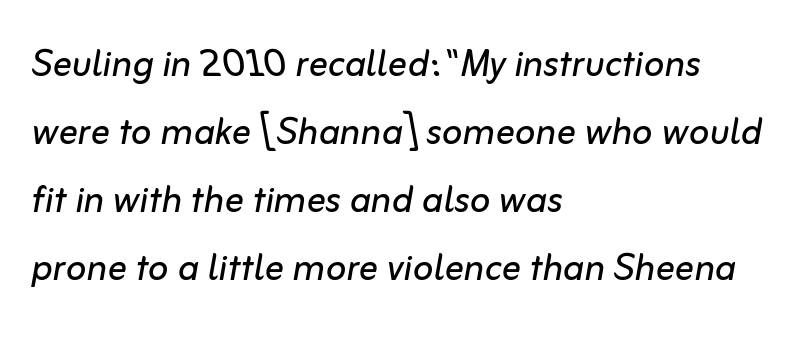
The image shows 48 px regular-weight type, italic (leaning right); set left-aligned, normal line spacing (1.42x), normal letter spacing, not underlined; low stroke contrast and a medium x-height.
